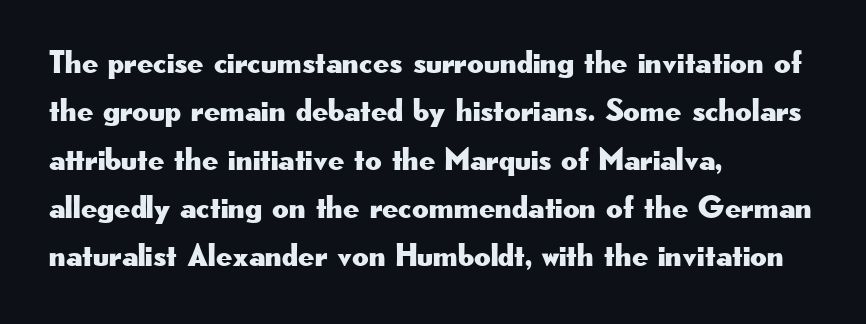
The image shows 32 px wide sans-serif type, upright; set left-aligned, normal line spacing (1.51x), normal letter spacing, not underlined; low stroke contrast and a small x-height.
